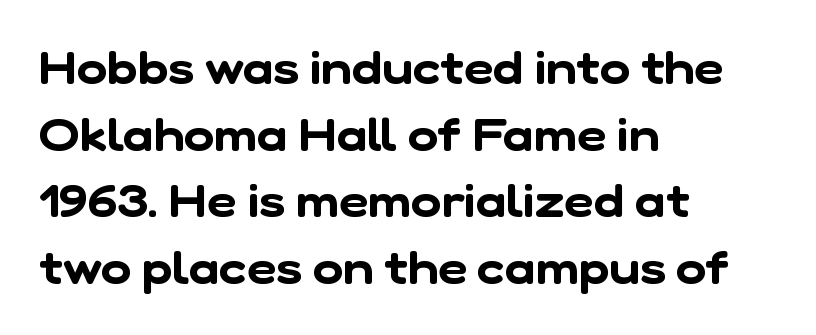
The font family rendered here belongs to the sans-serif group. Glance below the letters and you will spot only blank space. A classic flush-left, rag-right setting is used for this passage. Varying glyph widths throughout — classic text-font behaviour. The tracking reads as untouched default to a designer's eye. Notice how descenders clear the ascenders below comfortably — that's standard leading.
